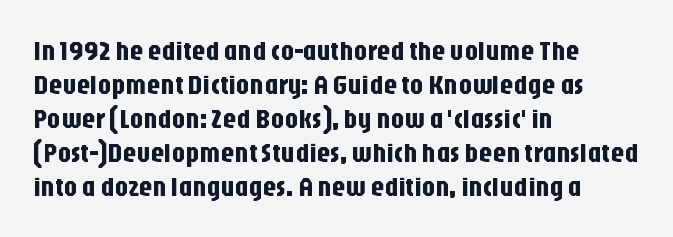
Q: Is the text italic (slanted)? A: No, it is upright.
Q: Is the text underlined? A: No.
Q: How is the paragraph aligned? A: Left-aligned.
Q: Is the spacing between letters normal or unusually wide? A: Normal.
Q: Is the spacing between lines tight, normal or loose? A: Normal.
